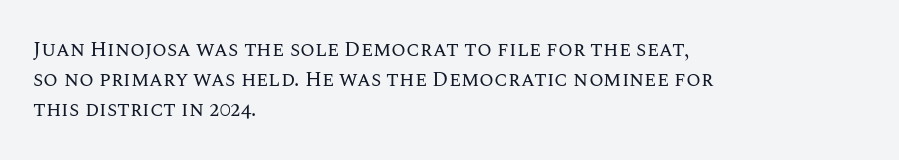
Regarding leading, the lines here are spaced in the standard way. Underline: absent. A classic flush-left, rag-right setting is used for this passage. Every character sits straight up, as roman type does.
